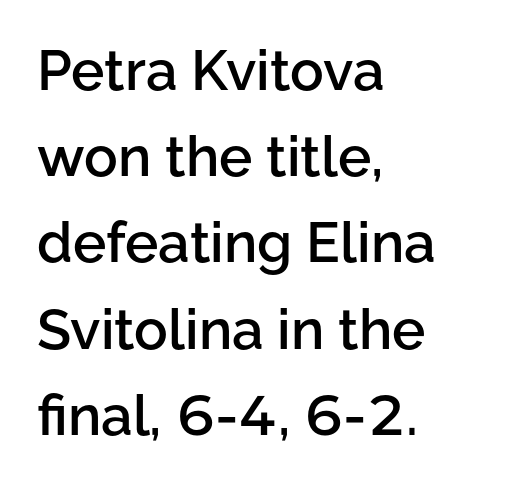
The lines in this sample share a left origin and differ only in where they stop. What kind of face is this? One without serifs — a sans. These words are printed semibold, heavier than regular yet not bold. Style check: upright. A typesetter would call this proportional, since set widths differ per character. Spacing between characters is what you'd get straight out of the box.
